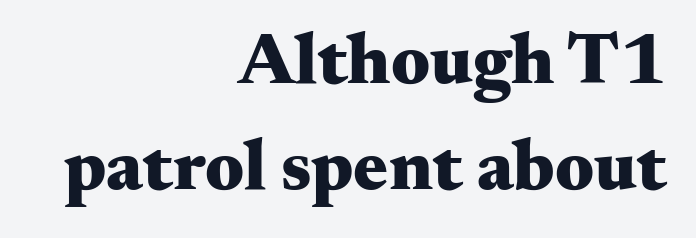
The image shows 73 px heavy, wide serif type, upright; set right-aligned, normal line spacing (1.45x), normal letter spacing, not underlined; medium stroke contrast and a small x-height.
